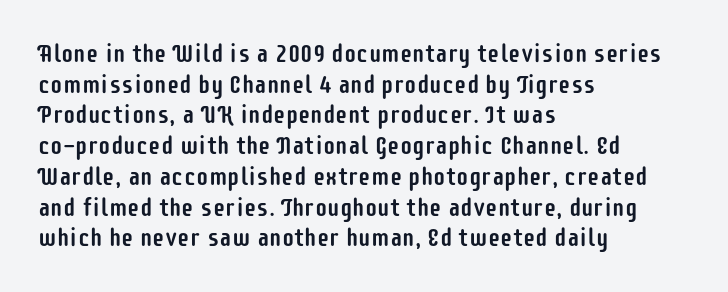
Which margin do the lines hug? The left one — the right edge is uneven. Bare-footed words on every line. Here the glyphs are tracked normally, forming tight word shapes. Does the lettering tilt? It doesn't — this is upright.
